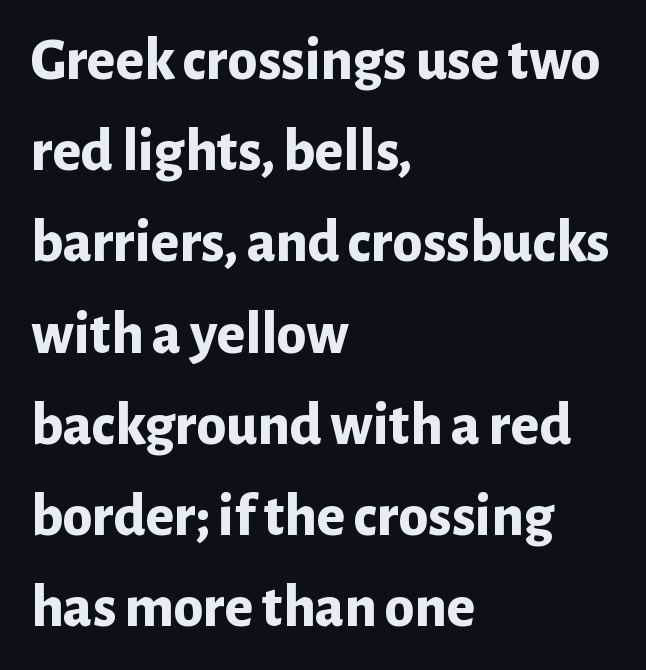
Q: Is the text bold? A: Yes.
Q: Is the text italic (slanted)? A: No, it is upright.
Q: Is the typeface a serif or a sans-serif typeface? A: Sans-serif.
Q: Is the text underlined? A: No.
Q: How is the paragraph aligned? A: Left-aligned.
Q: Is the spacing between letters normal or unusually wide? A: Normal.
Q: Is the spacing between lines tight, normal or loose? A: Normal.
Q: Width (condensed, normal, or wide)? A: Normal.
Q: Stroke contrast? A: Low.
Q: x-height? A: Medium.
Q: Monospaced? A: No.
